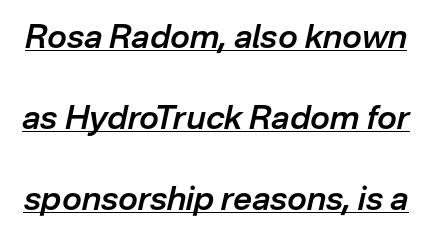
{"italic": "yes", "lean": "right", "slant_degrees": 12, "bold": "semi", "weight": "semibold", "width": "normal", "stroke_contrast": "low", "x_height": "medium", "monospaced": "no", "underline": "yes", "line_spacing": "loose", "line_spacing_ratio": 2.45, "letter_spacing": "normal", "letter_spacing_em": 0.0, "glyph_px": 33}
